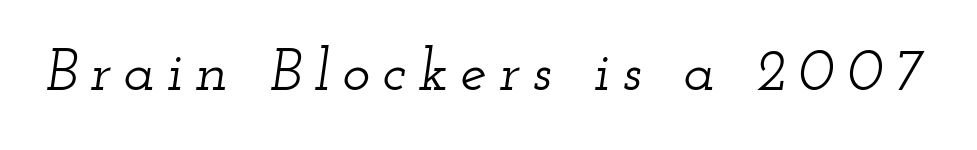
{"serif": "yes", "italic": "yes", "lean": "right", "slant_degrees": 12, "width": "wide", "stroke_contrast": "low", "x_height": "small", "monospaced": "no", "underline": "no", "letter_spacing": "wide", "letter_spacing_em": 0.21, "glyph_px": 59}
